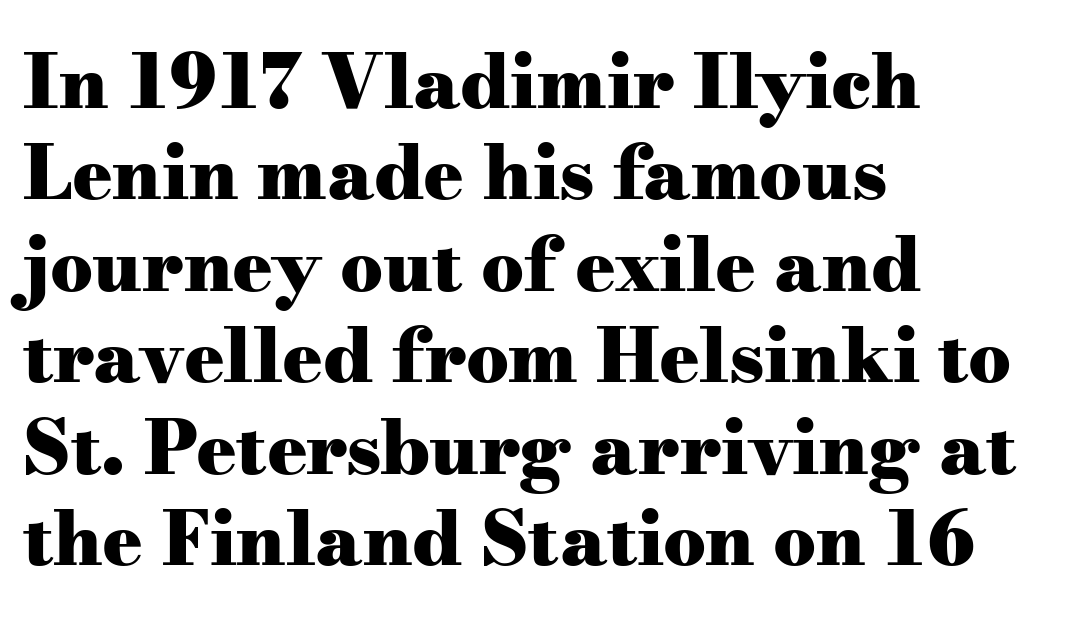
Q: Is the text bold? A: Yes.
Q: Is the text italic (slanted)? A: No, it is upright.
Q: Is the typeface a serif or a sans-serif typeface? A: Serif.
Q: Is the text underlined? A: No.
Q: How is the paragraph aligned? A: Left-aligned.
Q: Is the spacing between letters normal or unusually wide? A: Normal.
Q: Width (condensed, normal, or wide)? A: Wide.
Q: Stroke contrast? A: Medium.
Q: x-height? A: Small.
Q: Monospaced? A: No.
